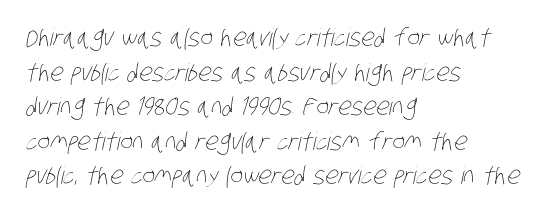
The gaps between neighbouring characters are ordinary and unremarkable. Weight class: somewhere from thin through regular. Letters rest on an invisible, unmarked baseline. In terms of leading, this rendering sits right in the middle. Casual observation: everything's shoved over to the left.
